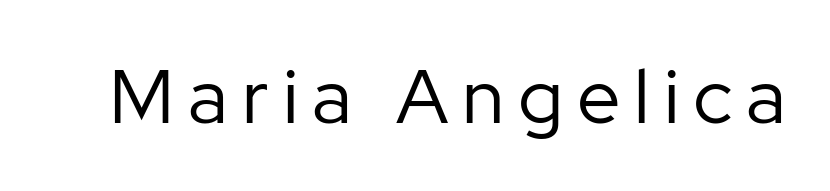
Q: Is the text bold? A: No.
Q: Is the text italic (slanted)? A: No, it is upright.
Q: Is the typeface a serif or a sans-serif typeface? A: Sans-serif.
Q: Is the text underlined? A: No.
Q: Width (condensed, normal, or wide)? A: Normal.
Q: Stroke contrast? A: Low.
Q: x-height? A: Medium.
Q: Monospaced? A: No.
